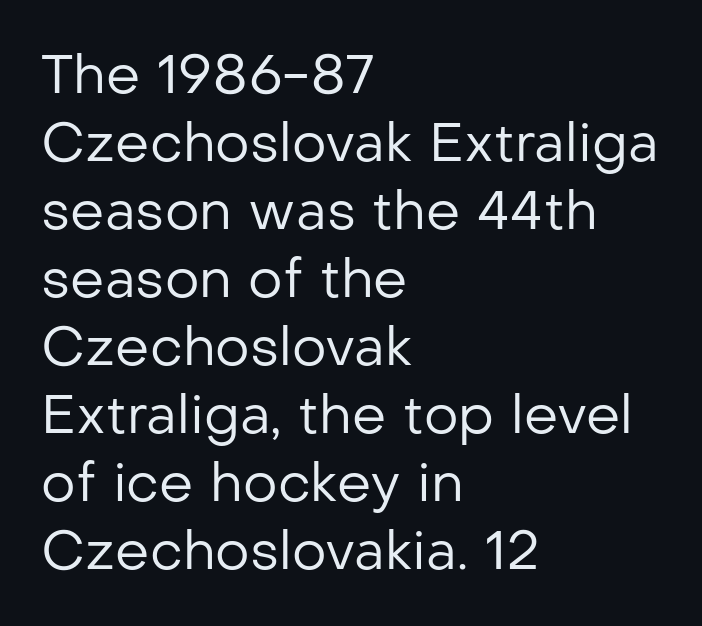
Q: Is the text bold? A: No.
Q: Is the text italic (slanted)? A: No, it is upright.
Q: Is the typeface a serif or a sans-serif typeface? A: Sans-serif.
Q: Is the text underlined? A: No.
Q: How is the paragraph aligned? A: Left-aligned.
Q: Is the spacing between letters normal or unusually wide? A: Normal.
Q: Is the spacing between lines tight, normal or loose? A: Normal.
Q: Width (condensed, normal, or wide)? A: Normal.
Q: Stroke contrast? A: Low.
Q: x-height? A: Medium.
Q: Monospaced? A: No.
